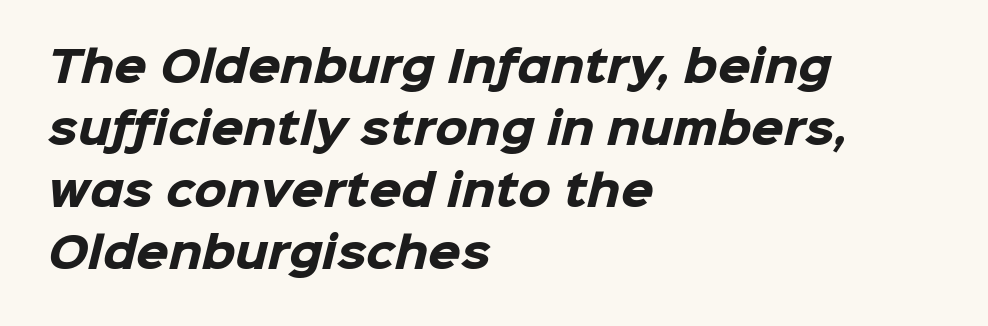
Q: Is the text bold? A: Yes.
Q: Is the typeface a serif or a sans-serif typeface? A: Sans-serif.
Q: Is the text underlined? A: No.
Q: How is the paragraph aligned? A: Left-aligned.
Q: Is the spacing between letters normal or unusually wide? A: Normal.
Q: Is the spacing between lines tight, normal or loose? A: Normal.
Q: Width (condensed, normal, or wide)? A: Normal.
Q: Stroke contrast? A: Low.
Q: x-height? A: Medium.
Q: Monospaced? A: No.
